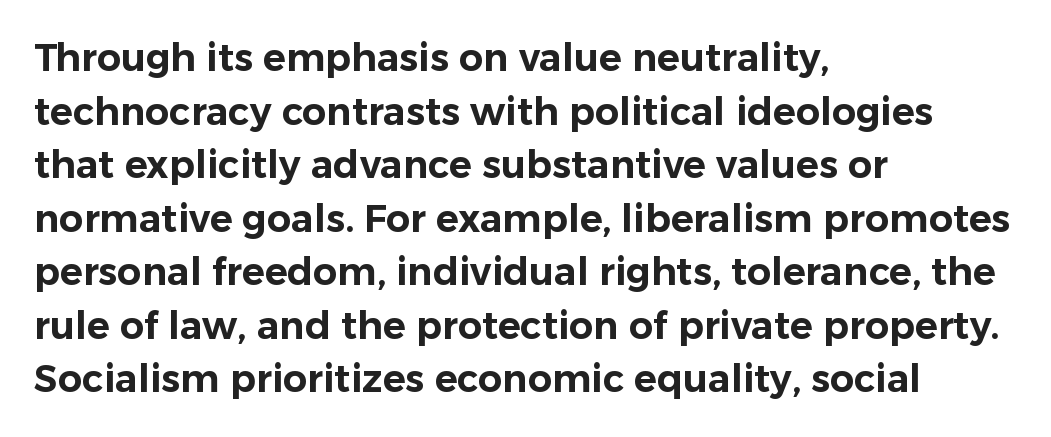
Q: Is the text italic (slanted)? A: No, it is upright.
Q: Is the typeface a serif or a sans-serif typeface? A: Sans-serif.
Q: Is the text underlined? A: No.
Q: How is the paragraph aligned? A: Left-aligned.
Q: Is the spacing between letters normal or unusually wide? A: Normal.
Q: Is the spacing between lines tight, normal or loose? A: Normal.
Q: Width (condensed, normal, or wide)? A: Normal.
Q: Stroke contrast? A: Low.
Q: x-height? A: Medium.
Q: Monospaced? A: No.
